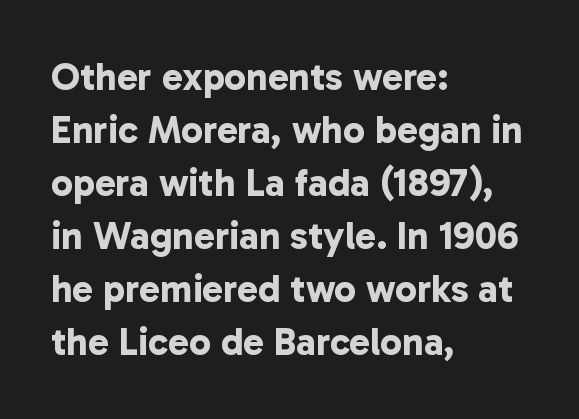
You'd pick this weight for a headline — it's a proper bold. Students, note that the glyphs here touch the page at normal intervals. Vertically, the passage feels balanced, rows spaced as you'd expect. The baseline area is clear.
